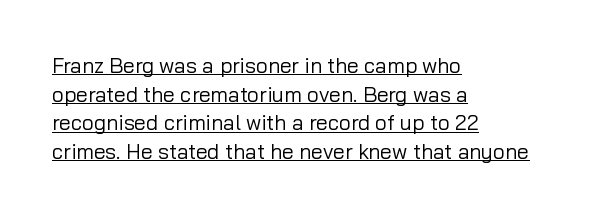
The image shows 21 px text type, upright; set left-aligned, normal line spacing (1.36x), normal letter spacing, underlined.
